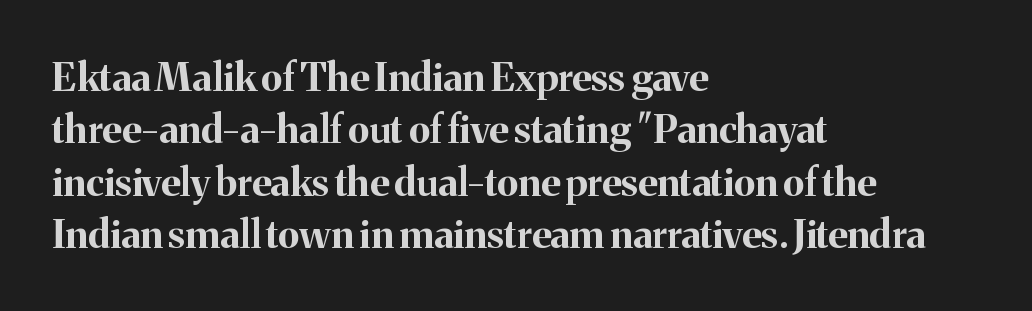
{"serif": "yes", "italic": "no", "bold": "yes", "weight": "bold", "width": "normal", "stroke_contrast": "medium", "x_height": "medium", "monospaced": "no", "underline": "no", "align": "left", "line_spacing": "normal", "line_spacing_ratio": 1.34, "letter_spacing": "normal", "letter_spacing_em": 0.0, "glyph_px": 39}
